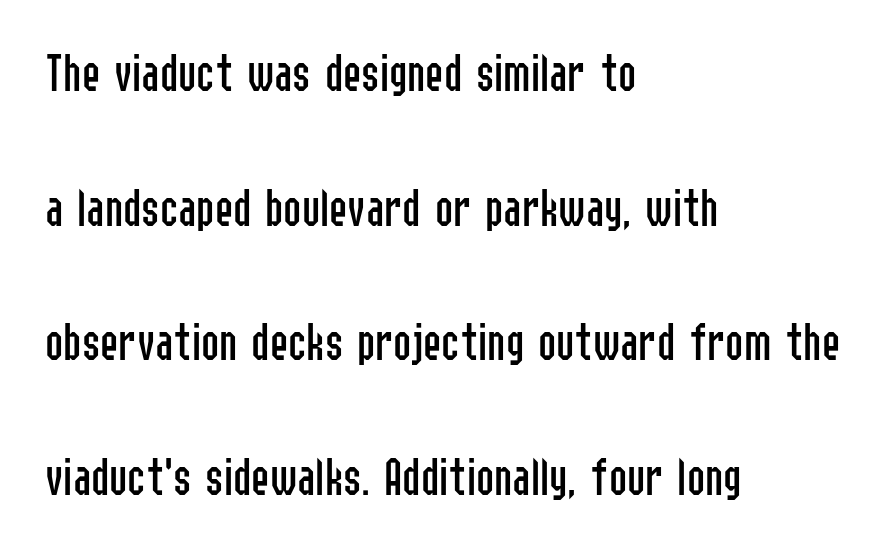
Q: Is the text bold? A: No.
Q: Is the text italic (slanted)? A: No, it is upright.
Q: Is the typeface a serif or a sans-serif typeface? A: Sans-serif.
Q: Is the text underlined? A: No.
Q: How is the paragraph aligned? A: Left-aligned.
Q: Is the spacing between letters normal or unusually wide? A: Normal.
Q: Is the spacing between lines tight, normal or loose? A: Loose.
Q: Width (condensed, normal, or wide)? A: Condensed.
Q: Stroke contrast? A: Low.
Q: x-height? A: Medium.
Q: Monospaced? A: No.
